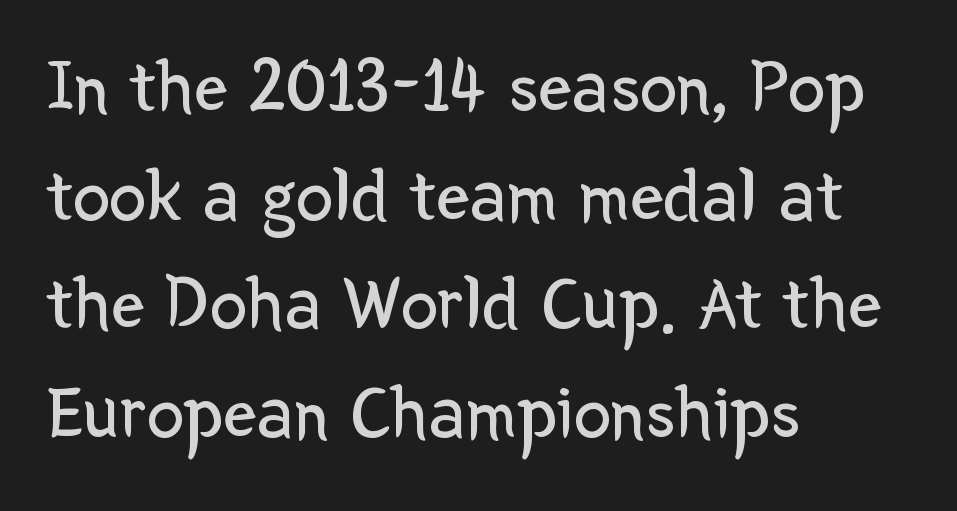
Q: Is the text bold? A: No.
Q: Is the text italic (slanted)? A: No, it is upright.
Q: Is the typeface a serif or a sans-serif typeface? A: Sans-serif.
Q: Is the text underlined? A: No.
Q: How is the paragraph aligned? A: Left-aligned.
Q: Is the spacing between letters normal or unusually wide? A: Normal.
Q: Is the spacing between lines tight, normal or loose? A: Normal.
Q: Width (condensed, normal, or wide)? A: Normal.
Q: Stroke contrast? A: Low.
Q: x-height? A: Medium.
Q: Monospaced? A: No.
